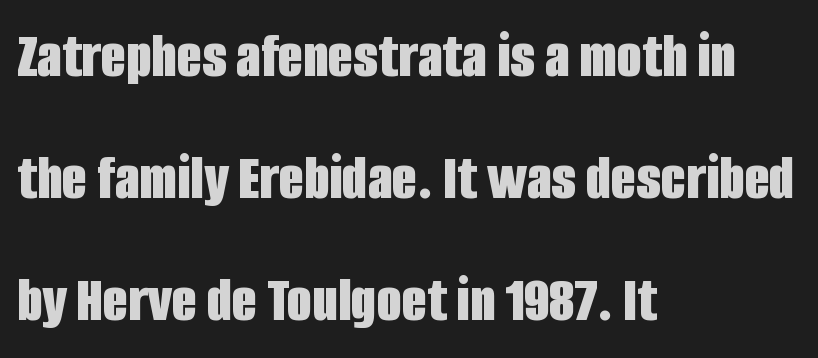
The image shows 65 px bold, condensed sans-serif type, upright; set left-aligned, line spacing 1.88x, normal letter spacing, not underlined; low stroke contrast and a large x-height.
